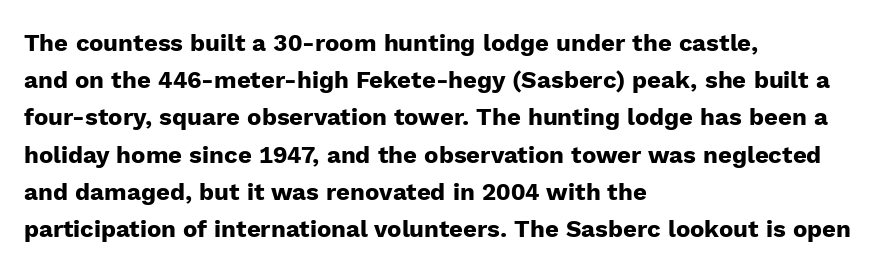
{"italic": "no", "bold": "yes", "underline": "no", "align": "left", "line_spacing": "normal", "line_spacing_ratio": 1.55, "letter_spacing": "normal", "letter_spacing_em": 0.0, "glyph_px": 24}
